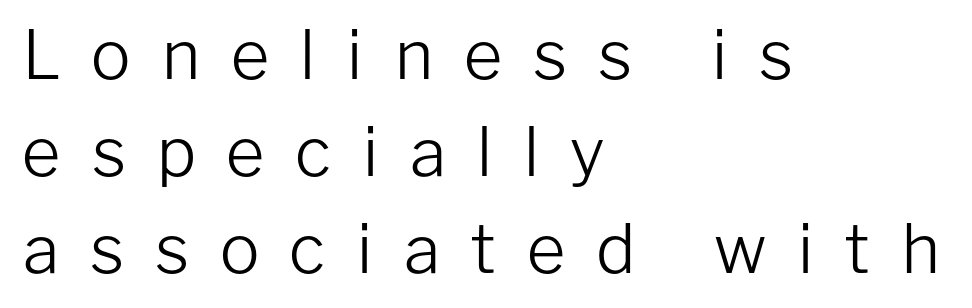
Q: Is the text bold? A: No.
Q: Is the text italic (slanted)? A: No, it is upright.
Q: Is the typeface a serif or a sans-serif typeface? A: Sans-serif.
Q: Is the text underlined? A: No.
Q: How is the paragraph aligned? A: Left-aligned.
Q: Is the spacing between letters normal or unusually wide? A: Unusually wide.
Q: Is the spacing between lines tight, normal or loose? A: Normal.
Q: Width (condensed, normal, or wide)? A: Normal.
Q: Stroke contrast? A: Low.
Q: x-height? A: Medium.
Q: Monospaced? A: No.
